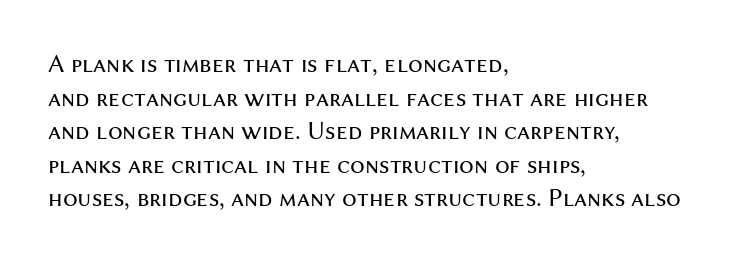
Interline gaps are of average width in this sample. In terms of posture, this sample is upright. Teacher's note: observe the even left margin — that is flush-left alignment. The cut favours lightness, reaching ordinary text weight at its darkest.
